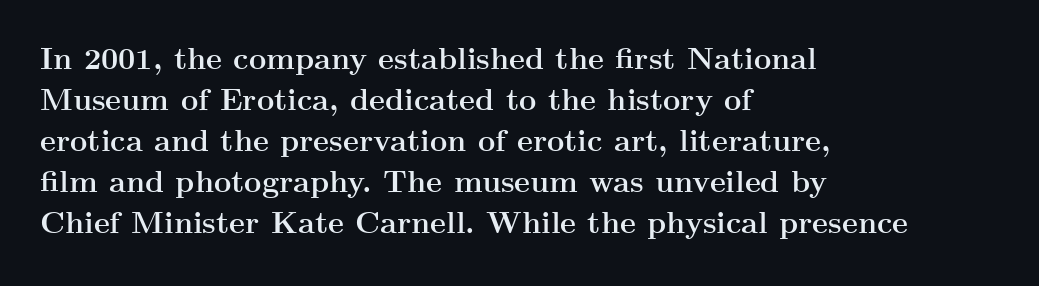
Are there feet on the stems? There are — it's a serif. Varying glyph widths throughout — classic text-font behaviour. The rows are spaced the way most documents space them. Clear beneath every line of the passage.
